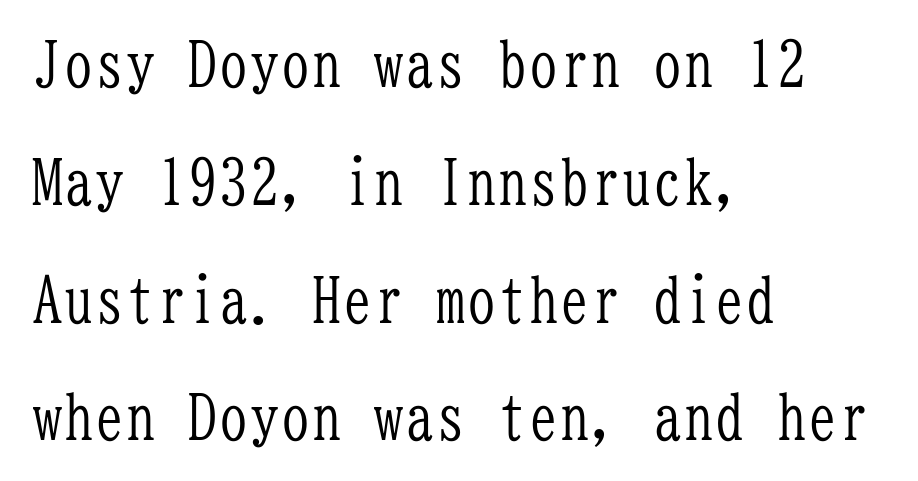
These lines are rendered in a fixed-pitch font. Loosely led — the rows are spread out. Inter-character spacing is left at the font's built-in metrics. No extra ink here — the face is not bold.
